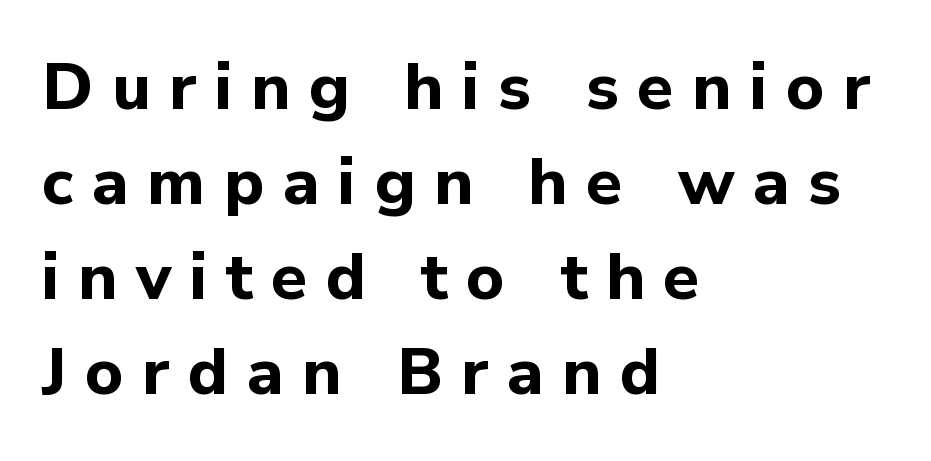
{"serif": "no", "italic": "no", "bold": "yes", "weight": "bold", "width": "normal", "stroke_contrast": "low", "x_height": "medium", "monospaced": "no", "underline": "no", "align": "left", "line_spacing": "normal", "line_spacing_ratio": 1.44, "letter_spacing": "wide", "letter_spacing_em": 0.28, "glyph_px": 66}
